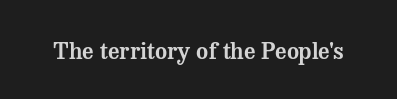
Each word holds together tightly as a unit, with standard inter-letter gaps. Posture: upright roman. The specimen omits any rule beneath the text block's lines.
